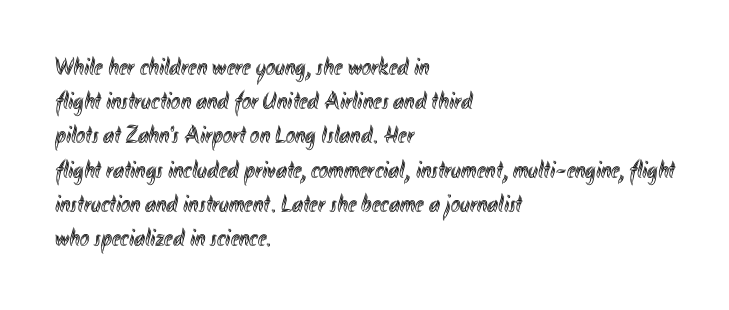
The image shows 25 px text type; set left-aligned, normal line spacing (1.37x), normal letter spacing, not underlined.
